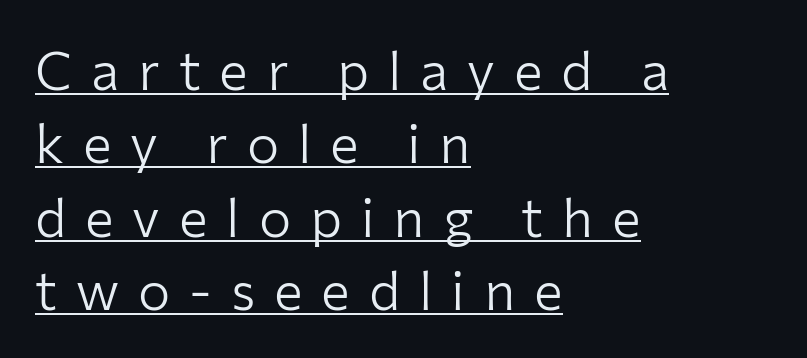
{"serif": "no", "italic": "no", "bold": "no", "weight": "light", "width": "normal", "stroke_contrast": "low", "x_height": "medium", "monospaced": "no", "underline": "yes", "align": "left", "line_spacing": "normal", "line_spacing_ratio": 1.36, "letter_spacing": "wide", "letter_spacing_em": 0.35, "glyph_px": 54}
